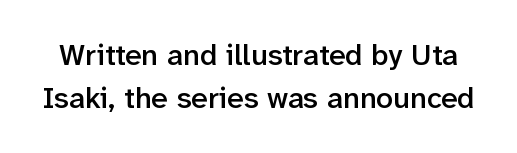
The image shows 30 px semibold sans-serif type, upright; set normal line spacing (1.42x), normal letter spacing, not underlined; low stroke contrast and a medium x-height.
